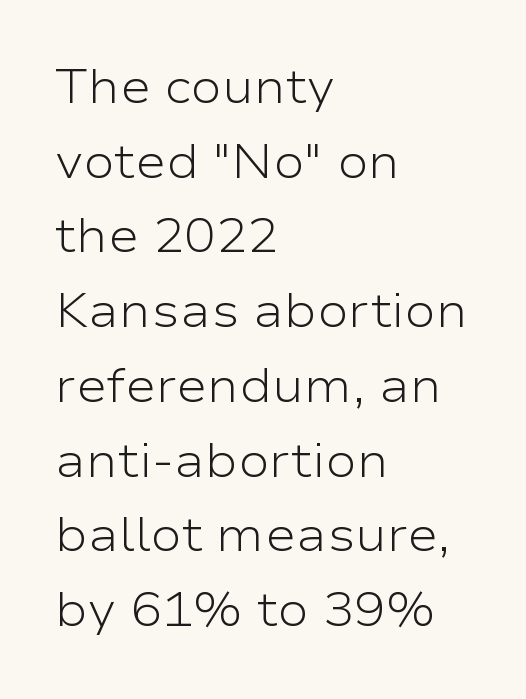
The image shows 47 px light, wide sans-serif type, upright; set left-aligned, normal line spacing (1.59x), normal letter spacing, not underlined; low stroke contrast and a medium x-height.
